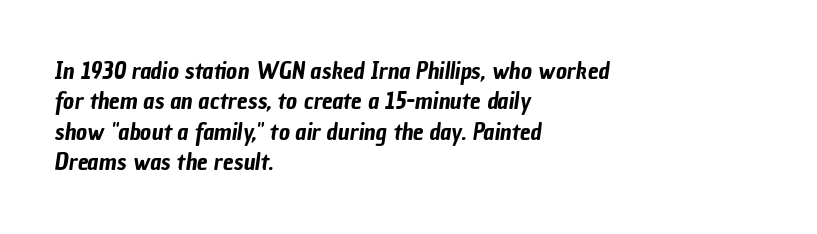
Quick note: underline off. Is the block centered? No — it sits flush against the left margin. There is no visible air inserted between adjacent glyphs. The rendering uses a moderate line-height, typical for paragraphs.
